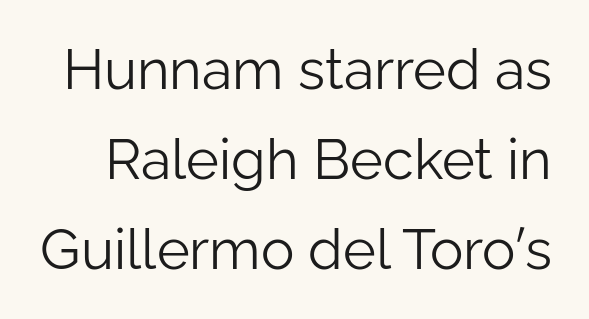
Think of a printed novel: that variable character pitch is what you see here. Stroke terminals: plain, sans-serif. Every character sits straight up, as roman type does. A typesetter would call this zero additional tracking. This sample keeps an unexceptional amount of space between lines. The passage shown is not bold in any degree.
